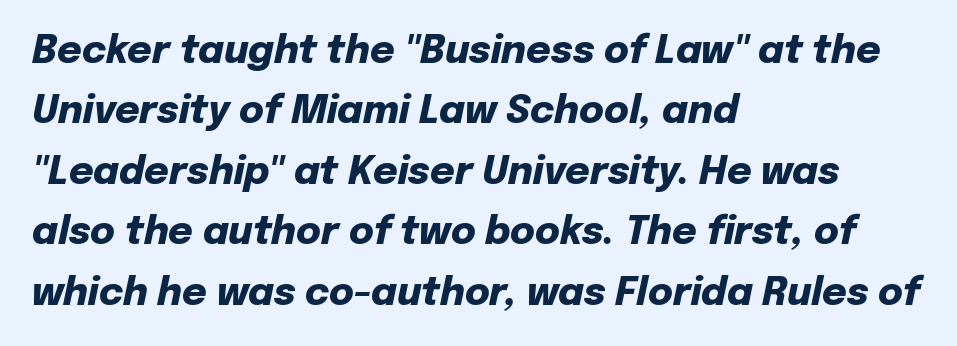
Q: Is the text bold? A: Yes.
Q: Is the text italic (slanted)? A: Yes, it leans right by about 12 degrees.
Q: Is the text underlined? A: No.
Q: How is the paragraph aligned? A: Left-aligned.
Q: Is the spacing between letters normal or unusually wide? A: Normal.
Q: Is the spacing between lines tight, normal or loose? A: Normal.
Q: Width (condensed, normal, or wide)? A: Normal.
Q: Stroke contrast? A: Low.
Q: x-height? A: Medium.
Q: Monospaced? A: No.
